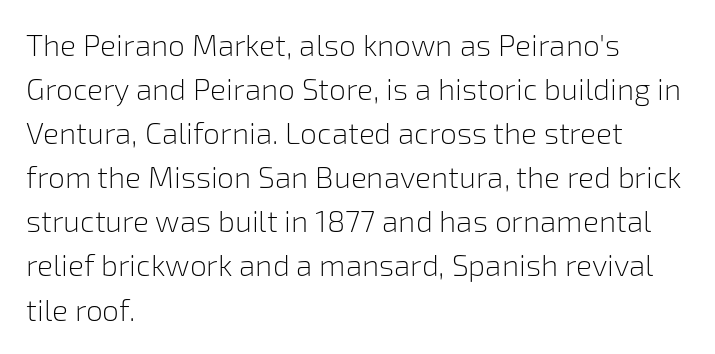
Q: Is the text bold? A: No.
Q: Is the text italic (slanted)? A: No, it is upright.
Q: Is the typeface a serif or a sans-serif typeface? A: Sans-serif.
Q: Is the text underlined? A: No.
Q: How is the paragraph aligned? A: Left-aligned.
Q: Is the spacing between letters normal or unusually wide? A: Normal.
Q: Is the spacing between lines tight, normal or loose? A: Normal.
Q: Width (condensed, normal, or wide)? A: Normal.
Q: Stroke contrast? A: Low.
Q: x-height? A: Medium.
Q: Monospaced? A: No.
